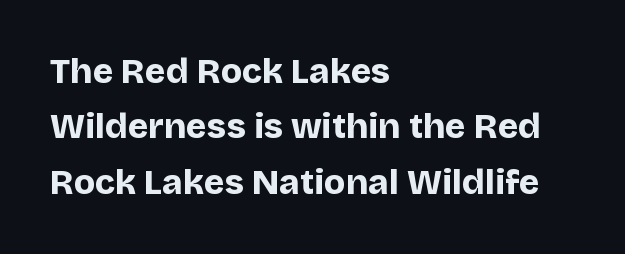
Visually the block forms a straight wall on the left and a jagged coastline on the right. Underline: absent. The characters display no serif detailing; their extremities are plain. The leading is moderate, giving the passage an even texture.
